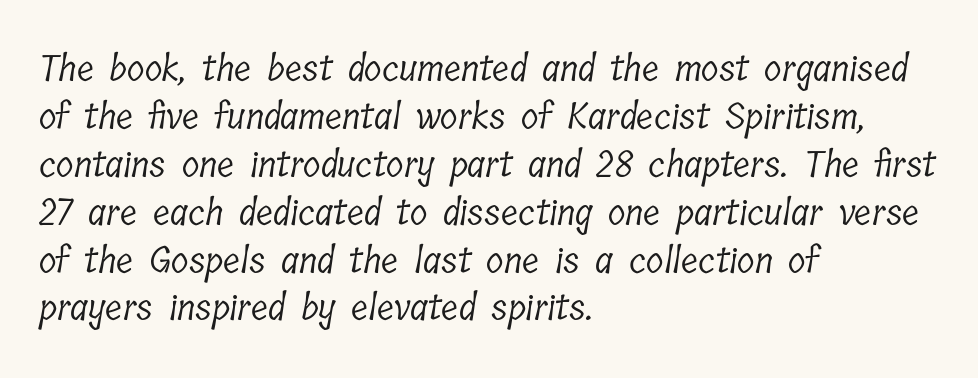
Q: Is the text bold? A: No.
Q: Is the typeface a serif or a sans-serif typeface? A: Serif.
Q: Is the text underlined? A: No.
Q: How is the paragraph aligned? A: Left-aligned.
Q: Is the spacing between letters normal or unusually wide? A: Normal.
Q: Is the spacing between lines tight, normal or loose? A: Normal.
Q: Width (condensed, normal, or wide)? A: Condensed.
Q: Stroke contrast? A: Low.
Q: x-height? A: Medium.
Q: Monospaced? A: No.
